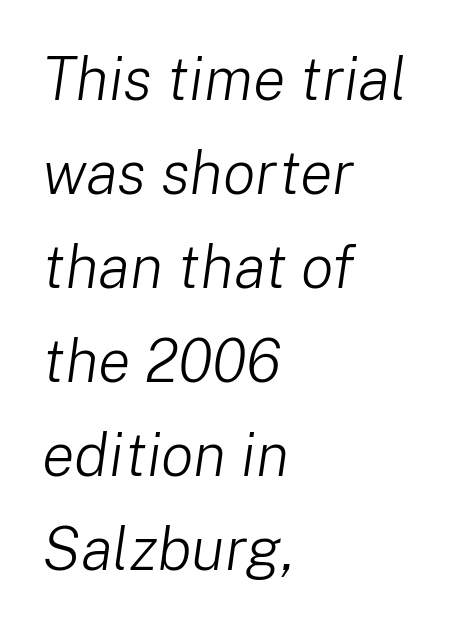
Honestly, the letter spacing is just normal — you wouldn't notice it. A typesetter would call this proportional, since set widths differ per character. The weight would be labelled regular, book, light, or lighter still. The area under the type is left untouched. The leading is moderate, giving the passage an even texture. Is the type slanted? Yes — the strokes lean at a clear angle.
